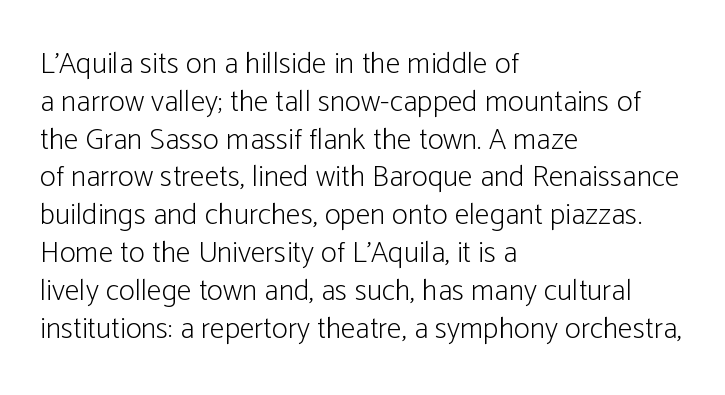
The image shows 30 px light, condensed sans-serif type, upright; set left-aligned, normal line spacing (1.26x), normal letter spacing, not underlined; low stroke contrast and a medium x-height.
